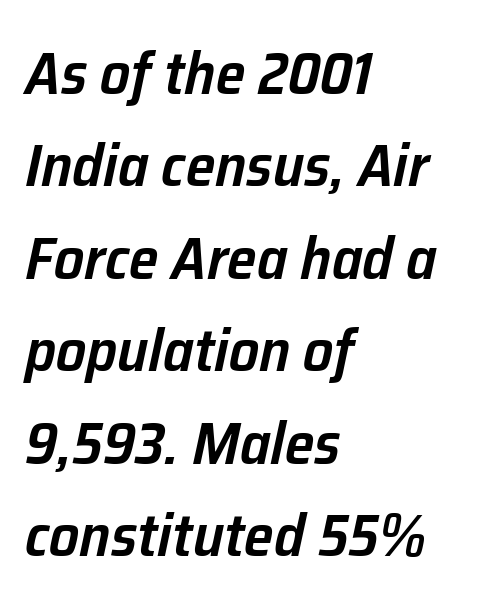
Q: Is the text bold? A: Semi-bold.
Q: Is the text italic (slanted)? A: Yes, it leans right by about 12 degrees.
Q: Is the text underlined? A: No.
Q: How is the paragraph aligned? A: Left-aligned.
Q: Is the spacing between letters normal or unusually wide? A: Normal.
Q: Is the spacing between lines tight, normal or loose? A: Normal.
Q: Width (condensed, normal, or wide)? A: Normal.
Q: Stroke contrast? A: Low.
Q: x-height? A: Medium.
Q: Monospaced? A: No.
